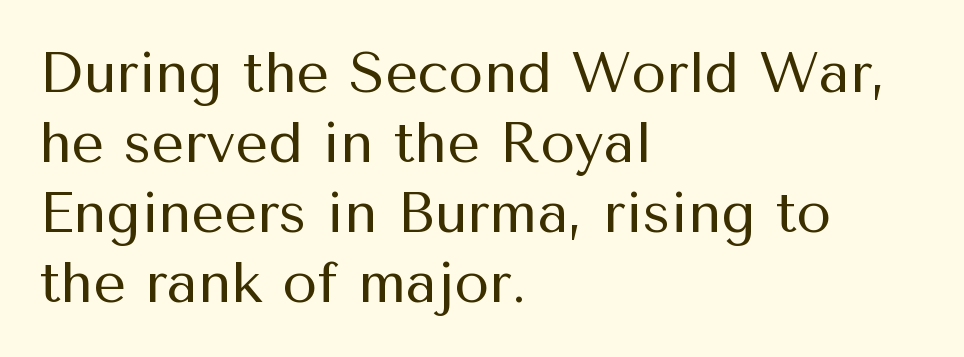
Are there feet on the stems? There aren't — it's a sans. The horizontal fit of the characters is conventional and even. If you drew a line through each stem, it would be perfectly vertical. Typeset ragged right — the left edge is the straight one. Weight: in the light-to-regular range.
